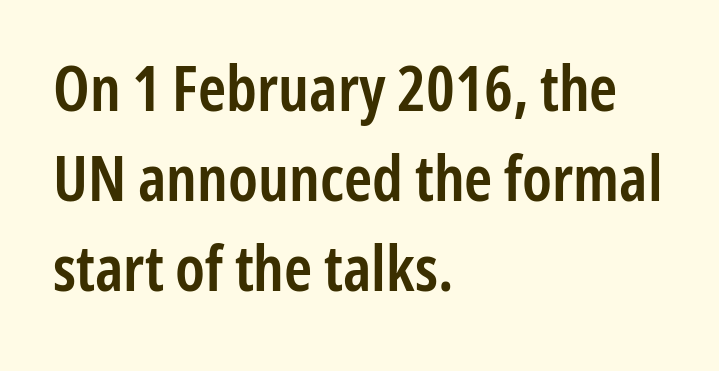
Ascenders rise straight up at ninety degrees. Layout note: lines flush left. The strip under each line holds only bare page. Looks like regular typesetting: each glyph gets only the width it needs.
